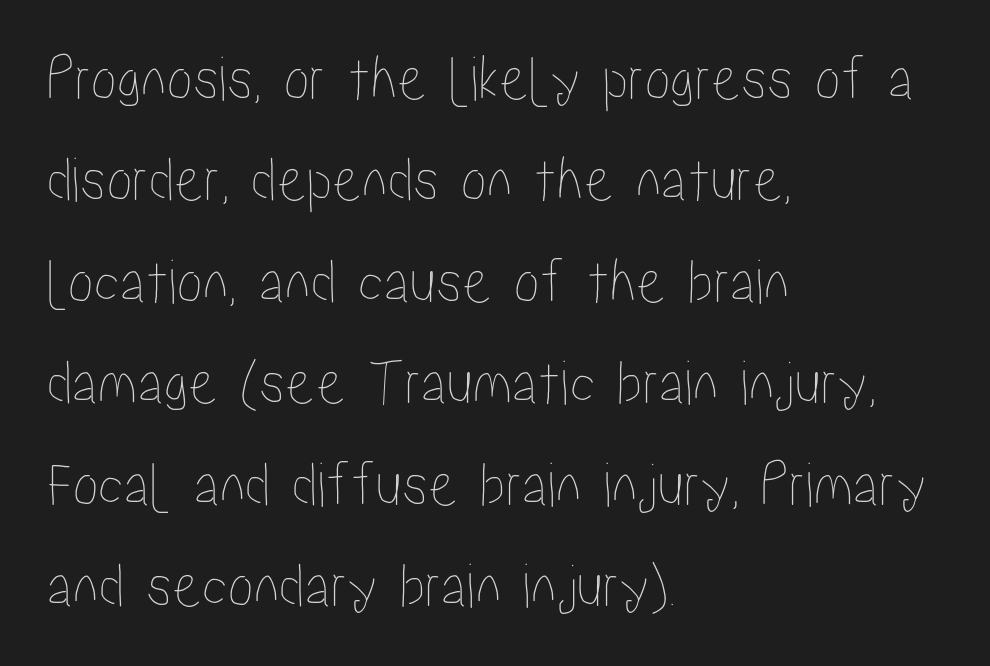
{"italic": "no", "width": "condensed", "stroke_contrast": "low", "x_height": "medium", "monospaced": "no", "underline": "no", "align": "left", "line_spacing": "normal", "line_spacing_ratio": 1.56, "letter_spacing": "normal", "letter_spacing_em": 0.0, "glyph_px": 65}
